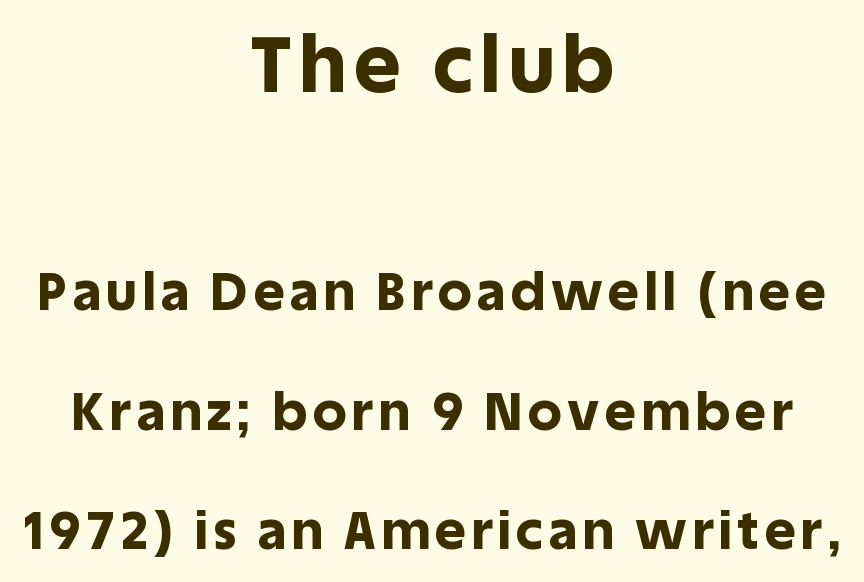
Varying glyph widths throughout — classic text-font behaviour. Bold? Absolutely — the strokes are thick and heavy. Clear beneath every line of the passage. Posture: straight, roman, zero tilt. Regarding leading, the lines here are spaced well apart. Reading down the block, each line starts at a different indent, mirrored at its end.
